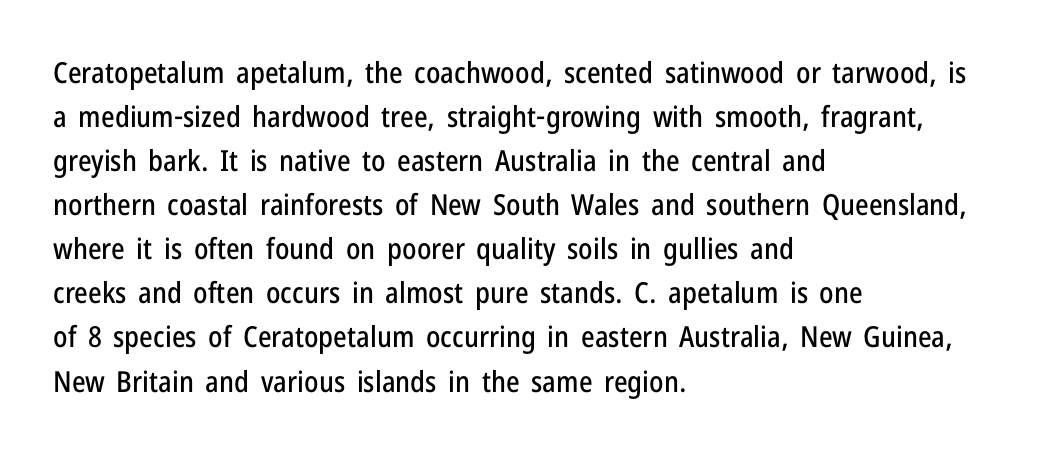
Spacing verdict: proportional, widths tailored to each character. Every stem runs plumb, perpendicular to the baseline. One glance says typical: line gaps are just what's usual. These lines are set flush left with a ragged right edge. Tracking value appears to be zero — textbook default spacing. Note: no serifs on the glyphs.
